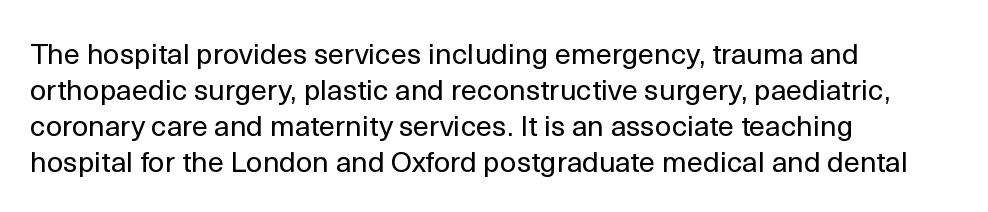
{"serif": "no", "italic": "no", "bold": "no", "weight": "regular", "width": "normal", "x_height": "medium", "monospaced": "no", "underline": "no", "align": "left", "line_spacing_ratio": 1.24, "letter_spacing": "normal", "letter_spacing_em": 0.0, "glyph_px": 29}
